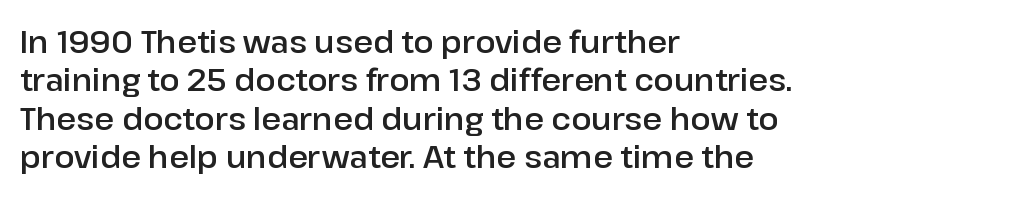
The image shows 30 px sans-serif type, upright; set left-aligned, normal line spacing (1.28x), normal letter spacing, not underlined; low stroke contrast and a medium x-height.
